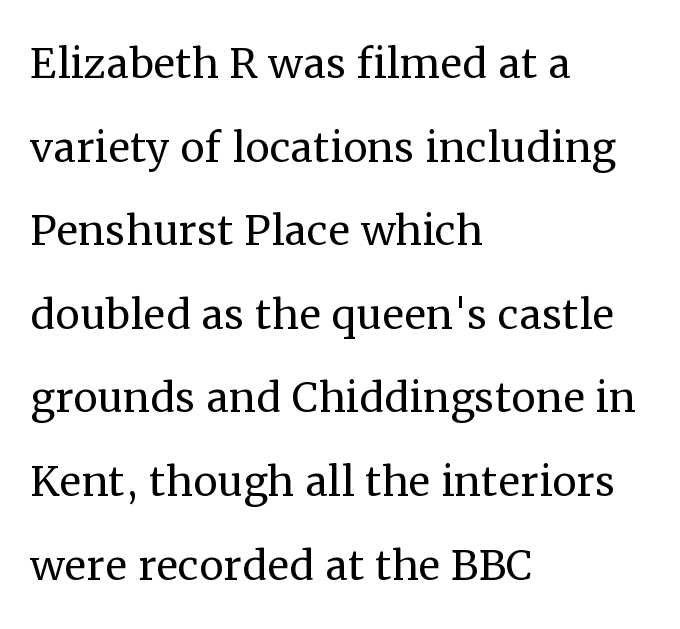
{"serif": "yes", "italic": "no", "bold": "no", "weight": "regular", "width": "normal", "stroke_contrast": "medium", "x_height": "medium", "monospaced": "no", "underline": "no", "align": "left", "line_spacing": "normal", "line_spacing_ratio": 1.52, "letter_spacing": "normal", "letter_spacing_em": 0.0, "glyph_px": 55}
